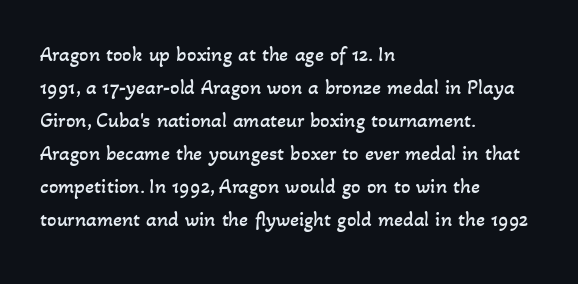
Q: Is the text bold? A: No.
Q: Is the text underlined? A: No.
Q: How is the paragraph aligned? A: Left-aligned.
Q: Is the spacing between letters normal or unusually wide? A: Normal.
Q: Is the spacing between lines tight, normal or loose? A: Normal.
